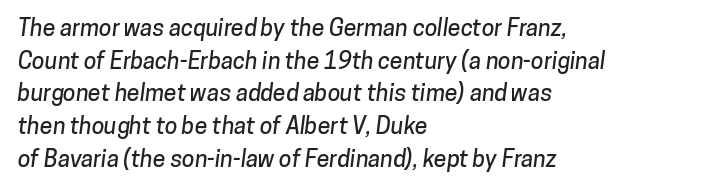
Is the block centered? No — it sits flush against the left margin. Check under the words: just untouched page. What's the leading like? Ordinary, nothing unusual. Inter-character spacing is left at the font's built-in metrics.
